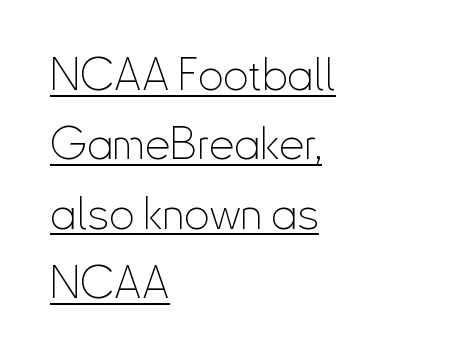
Q: Is the text bold? A: No.
Q: Is the text italic (slanted)? A: No, it is upright.
Q: Is the typeface a serif or a sans-serif typeface? A: Sans-serif.
Q: Is the text underlined? A: Yes.
Q: How is the paragraph aligned? A: Left-aligned.
Q: Is the spacing between letters normal or unusually wide? A: Normal.
Q: Is the spacing between lines tight, normal or loose? A: Normal.
Q: Width (condensed, normal, or wide)? A: Condensed.
Q: Stroke contrast? A: Low.
Q: x-height? A: Small.
Q: Monospaced? A: No.
